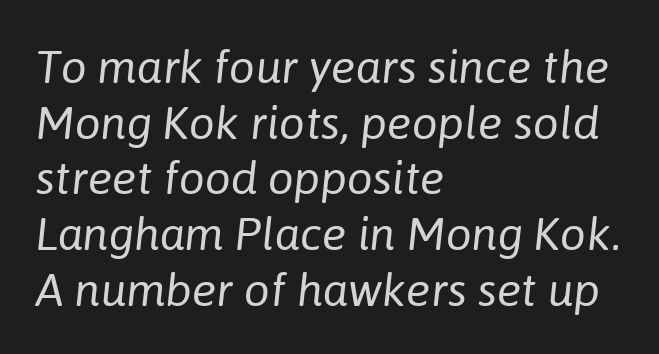
Rendered with sloped, italic letterforms. The characters are drawn with everyday or finer stroke widths. The strip under each line holds only bare page. Is this a fixed-width face? No — the glyphs have proportional, varying widths.
